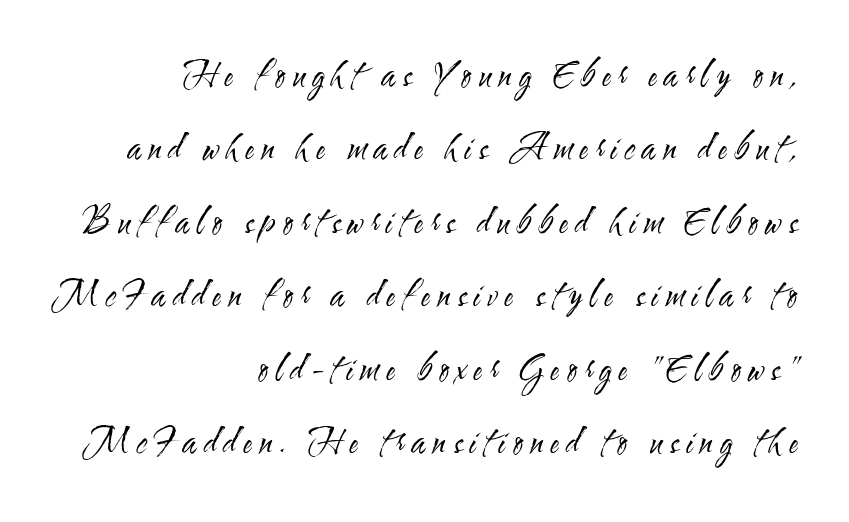
Q: Is the text bold? A: No.
Q: Is the text italic (slanted)? A: Yes.
Q: Is the typeface a serif or a sans-serif typeface? A: Sans-serif.
Q: Is the text underlined? A: No.
Q: How is the paragraph aligned? A: Right-aligned.
Q: Is the spacing between letters normal or unusually wide? A: Unusually wide.
Q: Is the spacing between lines tight, normal or loose? A: Loose.
Q: Width (condensed, normal, or wide)? A: Condensed.
Q: Stroke contrast? A: Medium.
Q: x-height? A: Small.
Q: Monospaced? A: No.
